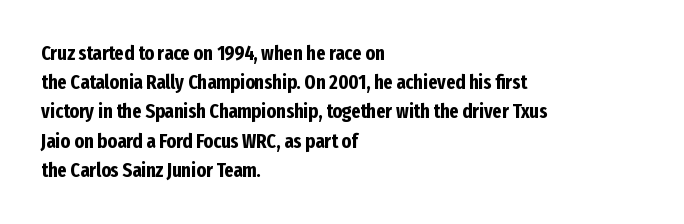
The image shows 20 px bold type, upright; set left-aligned, normal line spacing (1.46x), normal letter spacing, not underlined.
